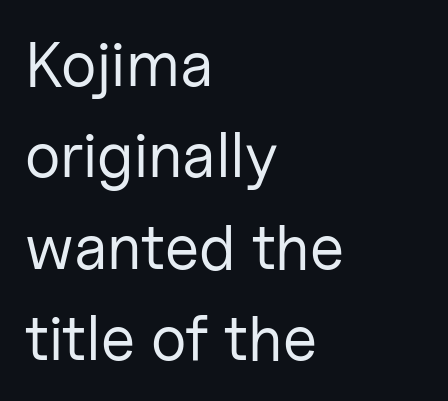
The type sits square on the baseline with zero lean. Check under the words: just untouched page. Standard letterfit; no display-style spreading of the glyphs. Spacing verdict: proportional, widths tailored to each character. In terms of letterform style, serifs are entirely absent.
